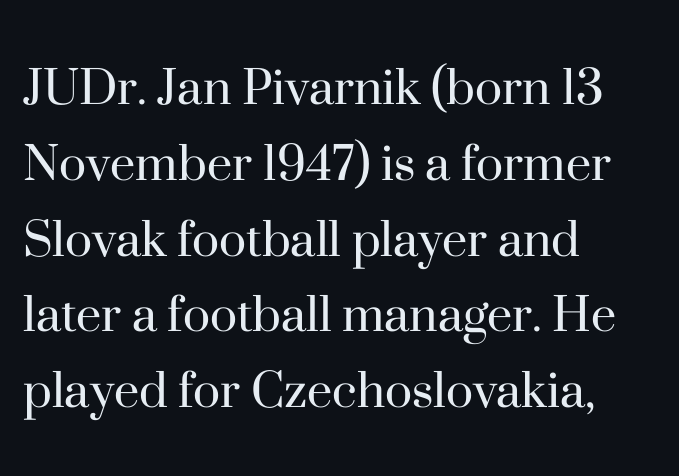
Q: Is the text bold? A: No.
Q: Is the text italic (slanted)? A: No, it is upright.
Q: Is the typeface a serif or a sans-serif typeface? A: Serif.
Q: Is the text underlined? A: No.
Q: How is the paragraph aligned? A: Left-aligned.
Q: Is the spacing between letters normal or unusually wide? A: Normal.
Q: Is the spacing between lines tight, normal or loose? A: Normal.
Q: Width (condensed, normal, or wide)? A: Normal.
Q: Stroke contrast? A: High.
Q: x-height? A: Small.
Q: Monospaced? A: No.
